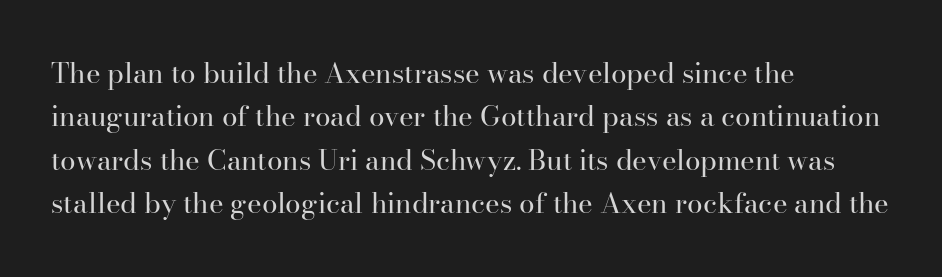
Weight: regular or lighter. The paragraph has a hard left edge and a soft right edge. This is serif lettering, the kind often seen in printed books. Nope, not italic — everything's standing straight. The passage shown is typed in a proportional face where columns would drift.
